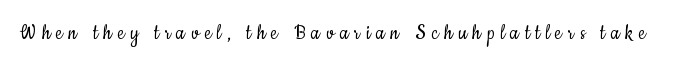
{"bold": "no", "underline": "no", "letter_spacing": "wide", "letter_spacing_em": 0.25, "glyph_px": 23}
